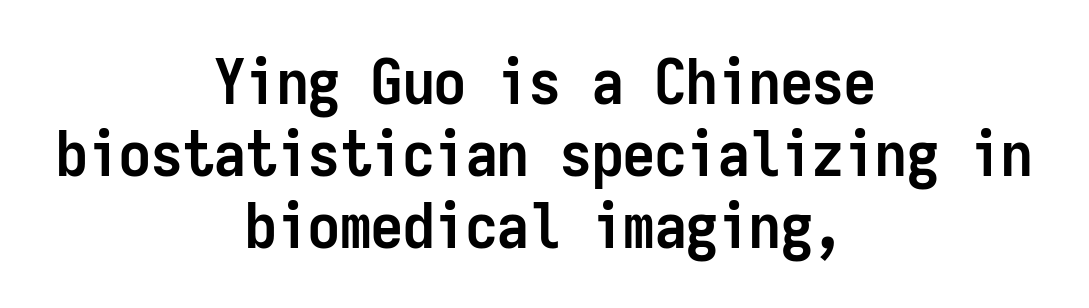
Nobody drew a line under any word here. You could count columns in this text — the font is strictly monospaced. Set as a true bold cut, around the 700 mark. Does the lettering tilt? It doesn't — this is upright. Students, note that the glyphs here touch the page at normal intervals.
